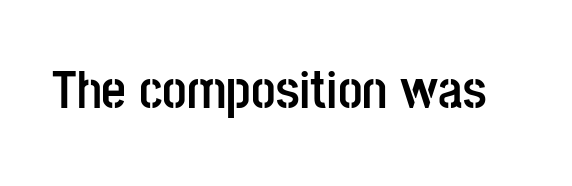
Is this a fixed-width face? No — the glyphs have proportional, varying widths. Heavy, bold letterforms. Has an underline been added? It has not. This sample uses an upright cut, with every glyph sitting square on the baseline.
